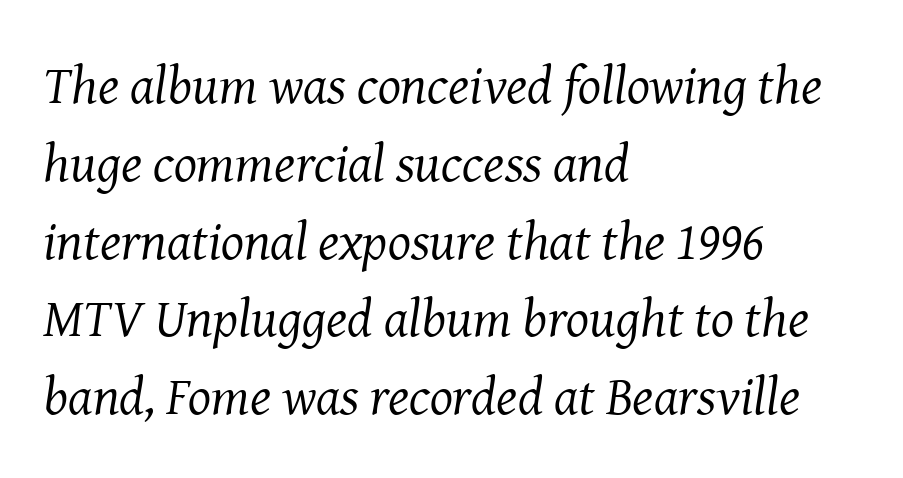
The image shows 54 px regular-weight serif type, italic (leaning right); set left-aligned, normal line spacing (1.44x), normal letter spacing, not underlined; medium stroke contrast and a medium x-height.
